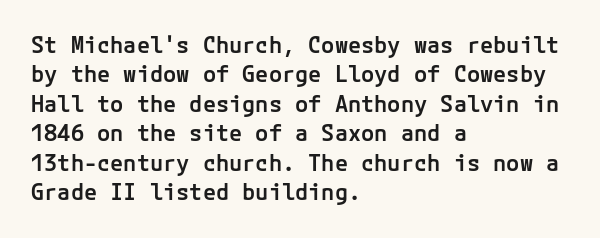
Notice how the passage keeps a crisp vertical edge on the left only. It's the straight-up-and-down kind of type. The zone under the glyphs is completely vacant. This is moderately heavy type, rendered in semibold. Compared with typical paragraphs, the rows here are spaced about the same.
